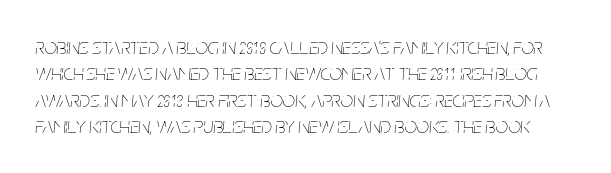
The image shows 22 px text type, italic (leaning right); set line spacing 1.2x, normal letter spacing, not underlined.
